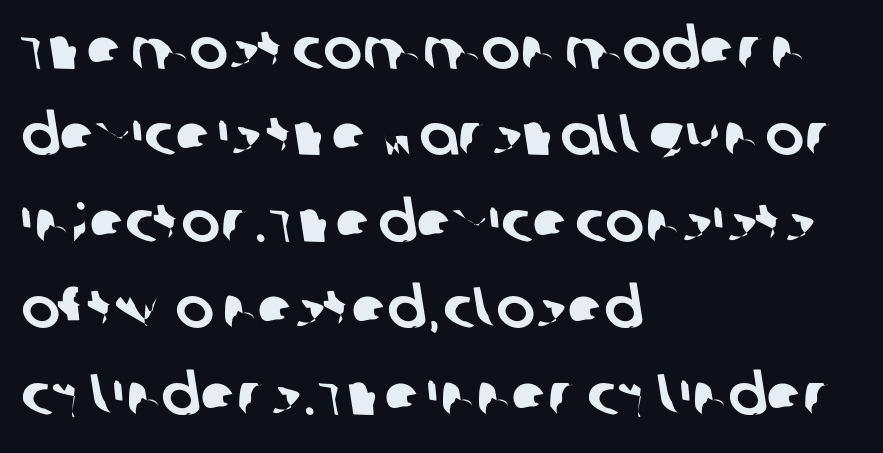
Q: Is the typeface a serif or a sans-serif typeface? A: Sans-serif.
Q: Is the text underlined? A: No.
Q: How is the paragraph aligned? A: Left-aligned.
Q: Is the spacing between letters normal or unusually wide? A: Normal.
Q: Is the spacing between lines tight, normal or loose? A: Normal.
Q: Width (condensed, normal, or wide)? A: Normal.
Q: Stroke contrast? A: Low.
Q: x-height? A: Large.
Q: Monospaced? A: No.
